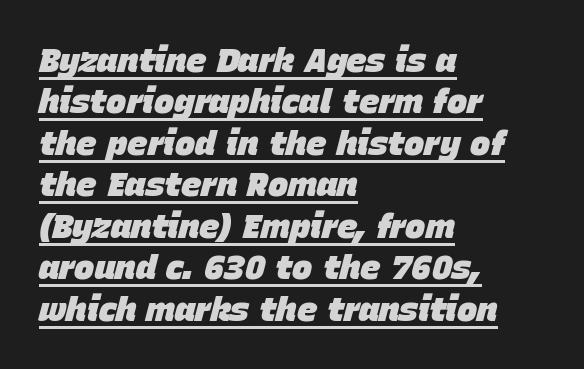
{"italic": "yes", "lean": "right", "slant_degrees": 15, "bold": "yes", "weight": "heavy", "width": "normal", "stroke_contrast": "low", "x_height": "large", "monospaced": "no", "underline": "yes", "align": "left", "line_spacing_ratio": 1.22, "letter_spacing": "normal", "letter_spacing_em": 0.0, "glyph_px": 34}
